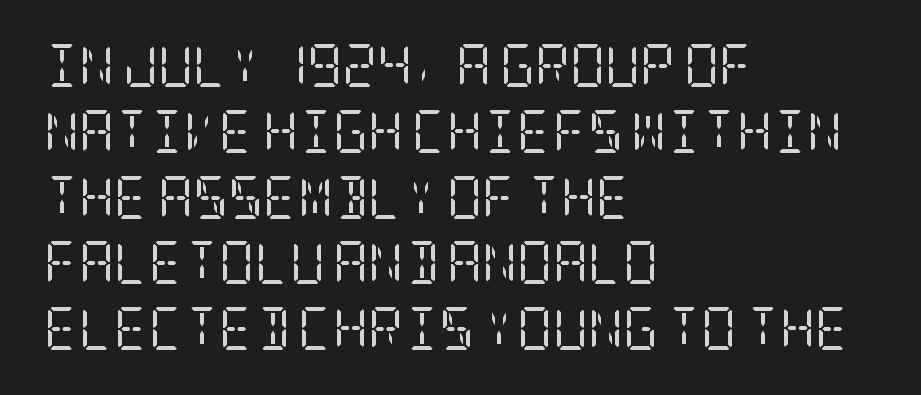
{"serif": "yes", "italic": "no", "bold": "no", "weight": "regular", "width": "condensed", "stroke_contrast": "low", "x_height": "large", "underline": "no", "align": "left", "line_spacing": "normal", "line_spacing_ratio": 1.53, "letter_spacing": "normal", "letter_spacing_em": 0.0, "glyph_px": 43}
